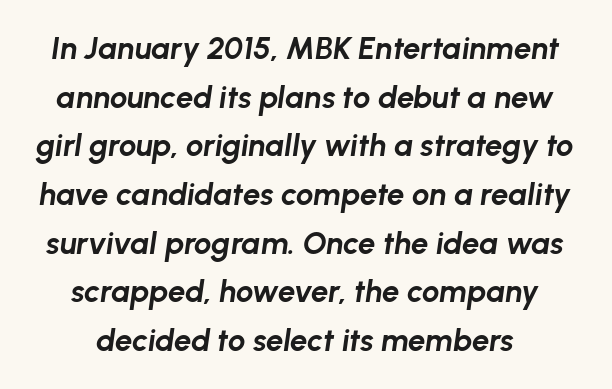
Q: Is the text bold? A: Yes.
Q: Is the text italic (slanted)? A: Yes, it leans right by about 8 degrees.
Q: Is the text underlined? A: No.
Q: How is the paragraph aligned? A: Centered.
Q: Is the spacing between letters normal or unusually wide? A: Normal.
Q: Is the spacing between lines tight, normal or loose? A: Normal.
Q: Width (condensed, normal, or wide)? A: Normal.
Q: Stroke contrast? A: Low.
Q: x-height? A: Medium.
Q: Monospaced? A: No.
